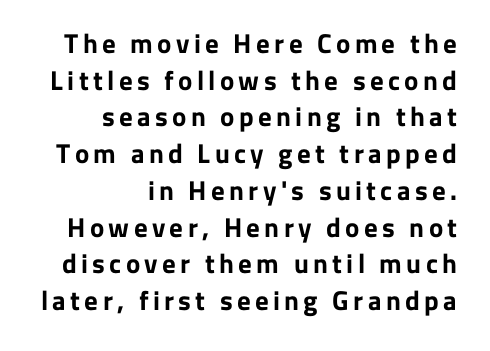
{"italic": "no", "bold": "yes", "underline": "no", "align": "right", "line_spacing": "normal", "line_spacing_ratio": 1.36, "glyph_px": 27}
